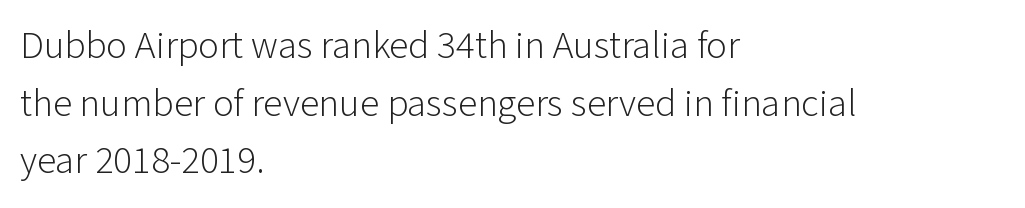
The image shows 39 px light sans-serif type, upright; set left-aligned, normal line spacing (1.48x), normal letter spacing, not underlined; low stroke contrast and a medium x-height.
